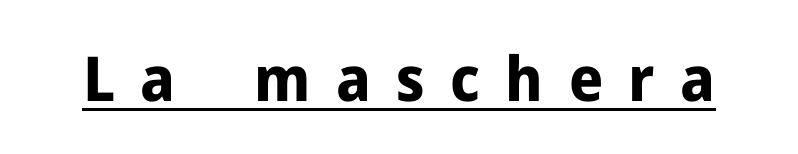
{"serif": "no", "italic": "no", "bold": "yes", "weight": "bold", "width": "normal", "stroke_contrast": "low", "x_height": "medium", "monospaced": "no", "underline": "yes", "letter_spacing": "wide", "letter_spacing_em": 0.41, "glyph_px": 62}
